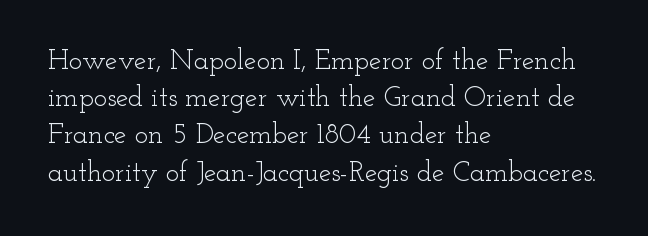
The image shows 28 px light, wide serif type, upright; set left-aligned, normal line spacing (1.33x), normal letter spacing, not underlined; low stroke contrast and a small x-height.
